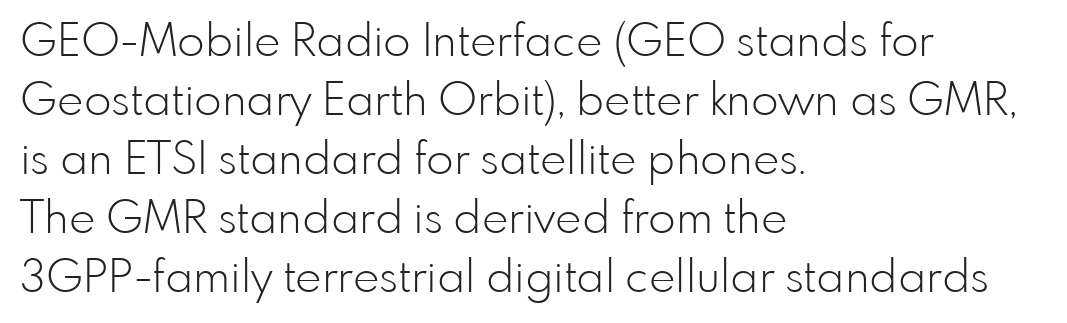
Casual observation: everything's shoved over to the left. These glyphs show unthickened strokes, regular width or finer. Think of a printed novel: that variable character pitch is what you see here. How are the letters spaced? Ordinarily, with no added tracking.
